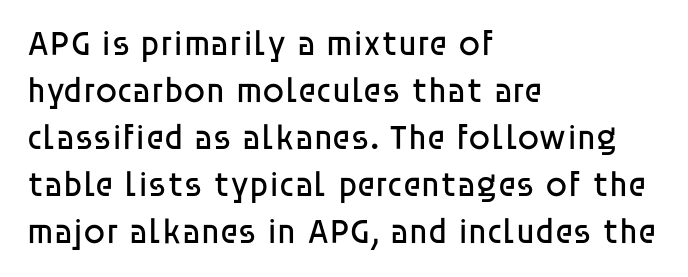
Q: Is the text bold? A: No.
Q: Is the text italic (slanted)? A: No, it is upright.
Q: Is the typeface a serif or a sans-serif typeface? A: Sans-serif.
Q: Is the text underlined? A: No.
Q: How is the paragraph aligned? A: Left-aligned.
Q: Is the spacing between letters normal or unusually wide? A: Normal.
Q: Is the spacing between lines tight, normal or loose? A: Normal.
Q: Width (condensed, normal, or wide)? A: Normal.
Q: Stroke contrast? A: Low.
Q: x-height? A: Large.
Q: Monospaced? A: No.
